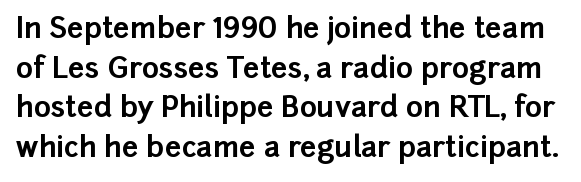
{"serif": "no", "italic": "no", "bold": "yes", "weight": "bold", "width": "normal", "stroke_contrast": "low", "x_height": "medium", "monospaced": "no", "underline": "no", "line_spacing": "normal", "line_spacing_ratio": 1.37, "letter_spacing": "normal", "letter_spacing_em": 0.0, "glyph_px": 29}
